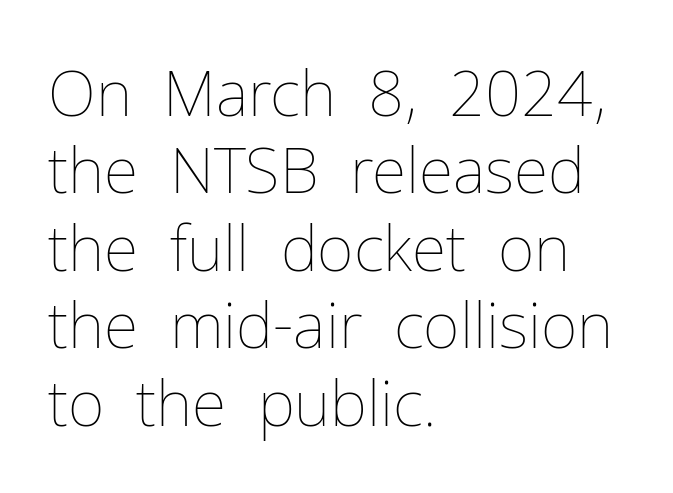
The image shows 63 px thin type, upright; set left-aligned, line spacing 1.23x, normal letter spacing, not underlined; low stroke contrast and a medium x-height.
